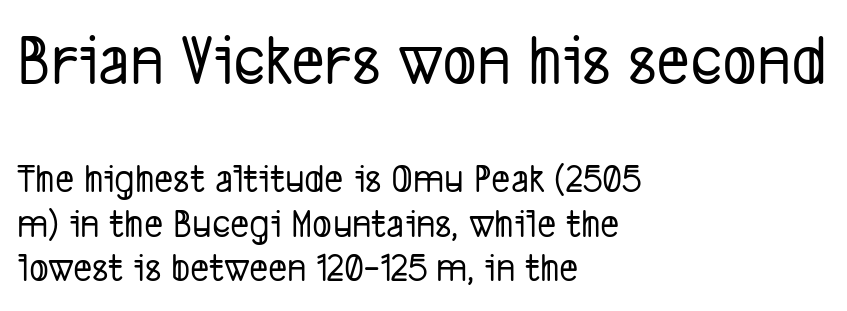
Q: Is the typeface a serif or a sans-serif typeface? A: Sans-serif.
Q: Is the text underlined? A: No.
Q: How is the paragraph aligned? A: Left-aligned.
Q: Is the spacing between letters normal or unusually wide? A: Normal.
Q: Is the spacing between lines tight, normal or loose? A: Tight.
Q: Which block of text is set in a larger size, the first (top) or the second (bottom)? A: The first (top) one.
Q: Width (condensed, normal, or wide)? A: Condensed.
Q: Stroke contrast? A: Low.
Q: x-height? A: Medium.
Q: Monospaced? A: No.
